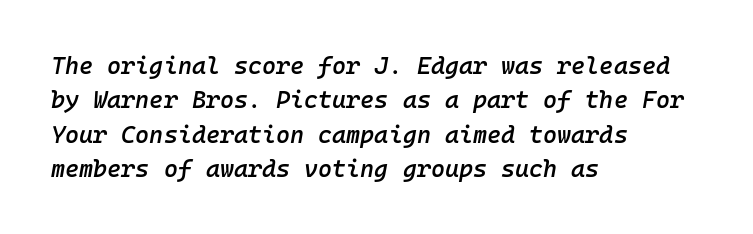
Inter-character spacing is left at the font's built-in metrics. Regular leading. Heft: intermediate — a semibold. The area under the type is left untouched. Casual observation: everything's shoved over to the left.
